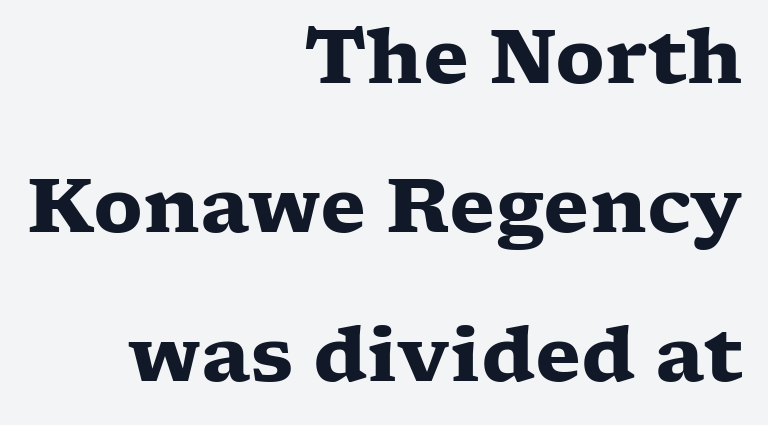
The image shows 75 px heavy, wide serif type, upright; set right-aligned, loose line spacing (1.99x), normal letter spacing, not underlined; low stroke contrast and a medium x-height.
